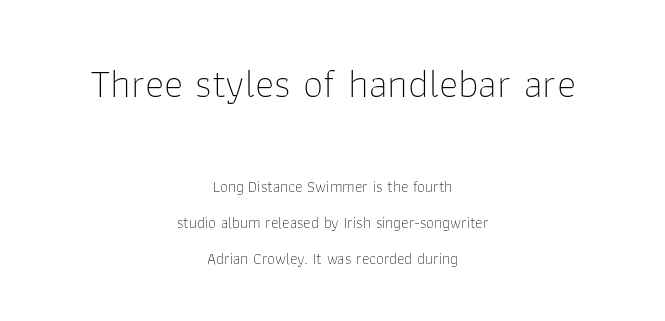
The image shows 41 px thin sans-serif type, upright; set centered, loose line spacing (2.23x), normal letter spacing, not underlined; the first (top) block is 2.56x larger; low stroke contrast and a medium x-height.
